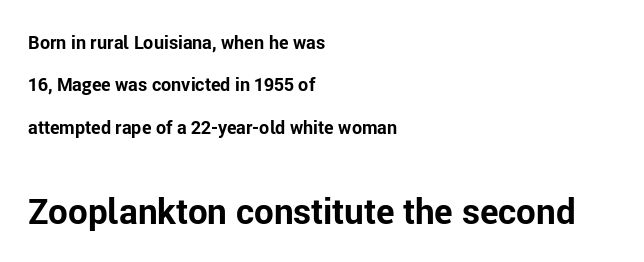
Q: Is the text bold? A: Yes.
Q: Is the text italic (slanted)? A: No, it is upright.
Q: Is the typeface a serif or a sans-serif typeface? A: Sans-serif.
Q: Is the text underlined? A: No.
Q: How is the paragraph aligned? A: Left-aligned.
Q: Is the spacing between letters normal or unusually wide? A: Normal.
Q: Is the spacing between lines tight, normal or loose? A: Loose.
Q: Which block of text is set in a larger size, the first (top) or the second (bottom)? A: The second (bottom) one.
Q: Width (condensed, normal, or wide)? A: Normal.
Q: Stroke contrast? A: Low.
Q: x-height? A: Medium.
Q: Monospaced? A: No.
